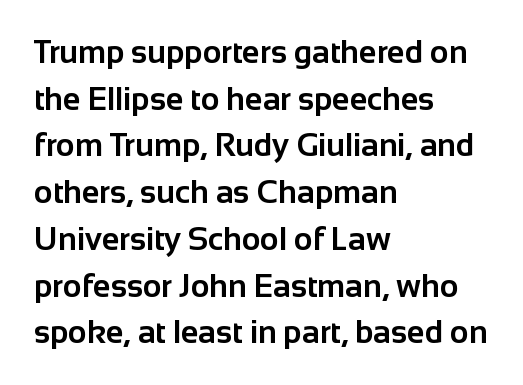
The image shows 32 px bold sans-serif type, upright; set left-aligned, normal line spacing (1.46x), normal letter spacing, not underlined; low stroke contrast and a medium x-height.
